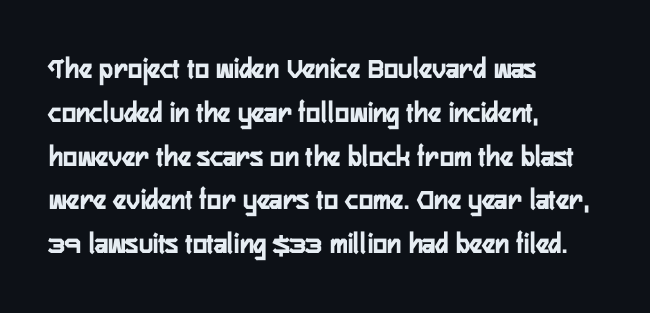
The image shows 30 px condensed sans-serif type, upright; set left-aligned, normal line spacing (1.46x), normal letter spacing, not underlined; low stroke contrast and a medium x-height.
